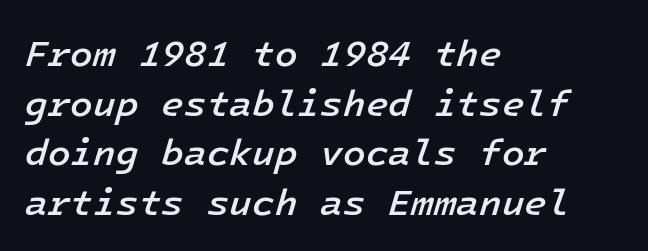
{"italic": "yes", "lean": "right", "slant_degrees": 16, "bold": "semi", "weight": "semibold", "width": "normal", "stroke_contrast": "low", "x_height": "medium", "underline": "no", "align": "left", "line_spacing": "normal", "line_spacing_ratio": 1.34, "letter_spacing": "normal", "letter_spacing_em": 0.0, "glyph_px": 37}
